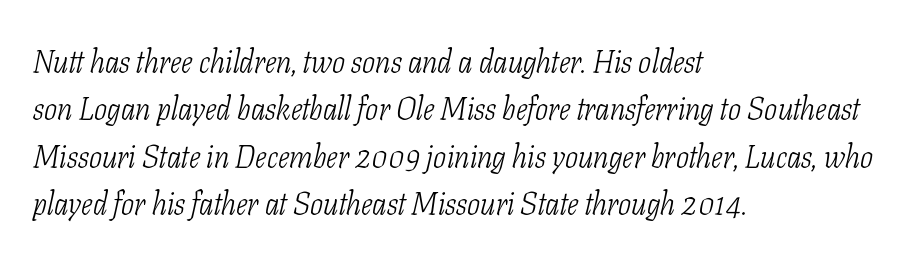
{"serif": "yes", "italic": "yes", "lean": "right", "slant_degrees": 11, "bold": "no", "weight": "light", "width": "condensed", "stroke_contrast": "low", "x_height": "medium", "monospaced": "no", "underline": "no", "align": "left", "line_spacing": "normal", "line_spacing_ratio": 1.53, "letter_spacing": "normal", "letter_spacing_em": 0.0, "glyph_px": 31}
